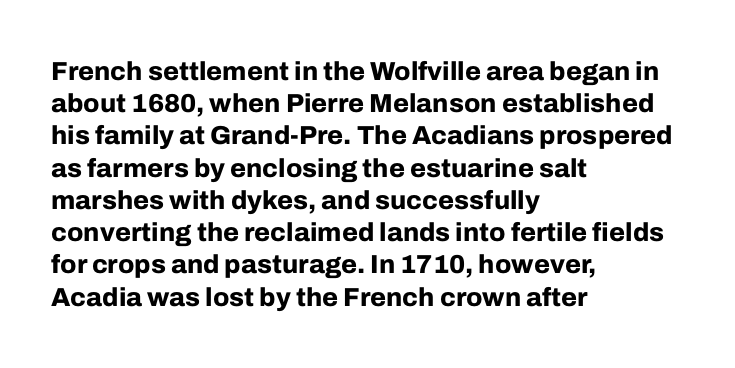
Descenders hang freely into open space. Rendered with straight, roman letterforms. The strokes are fattened all the way to bold. This rendering uses left alignment, leaving the right contour irregular.
